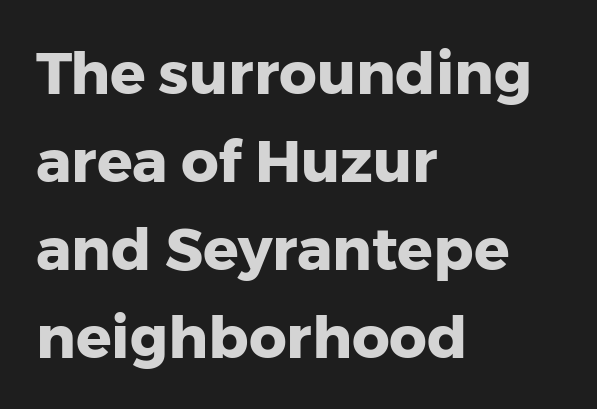
The passage is arranged the way most books set body copy — flush left. Tracking here is standard; glyphs follow each other at the usual distance. Posture: straight, roman, zero tilt. How would I describe the line gaps? Plain and ordinary.
